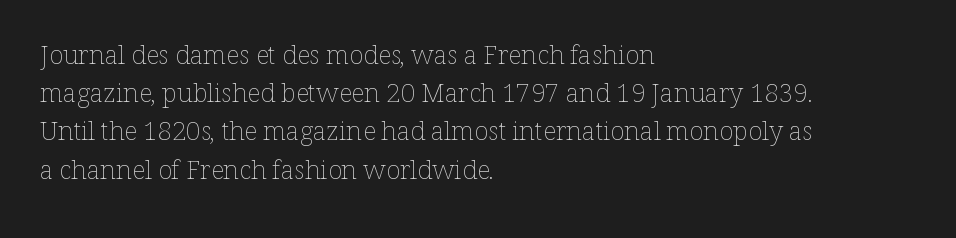
{"italic": "no", "bold": "no", "underline": "no", "align": "left", "line_spacing": "normal", "line_spacing_ratio": 1.47, "letter_spacing": "normal", "letter_spacing_em": 0.0, "glyph_px": 26}
